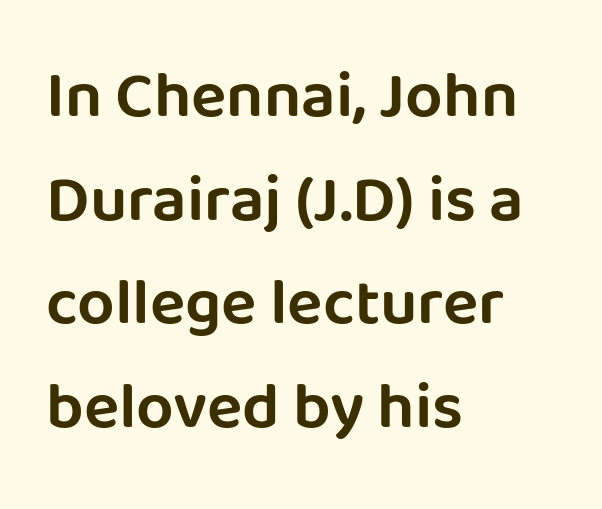
Q: Is the text italic (slanted)? A: No, it is upright.
Q: Is the typeface a serif or a sans-serif typeface? A: Sans-serif.
Q: Is the text underlined? A: No.
Q: How is the paragraph aligned? A: Left-aligned.
Q: Is the spacing between letters normal or unusually wide? A: Normal.
Q: Is the spacing between lines tight, normal or loose? A: Normal.
Q: Width (condensed, normal, or wide)? A: Normal.
Q: Stroke contrast? A: Low.
Q: x-height? A: Large.
Q: Monospaced? A: No.
